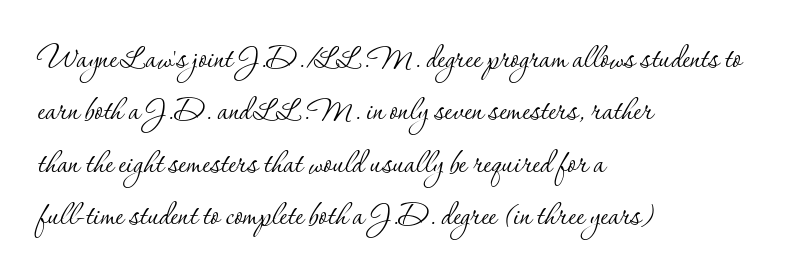
Q: Is the text bold? A: No.
Q: Is the text italic (slanted)? A: Yes.
Q: Is the typeface a serif or a sans-serif typeface? A: Serif.
Q: Is the text underlined? A: No.
Q: How is the paragraph aligned? A: Left-aligned.
Q: Is the spacing between letters normal or unusually wide? A: Normal.
Q: Is the spacing between lines tight, normal or loose? A: Normal.
Q: Width (condensed, normal, or wide)? A: Normal.
Q: Stroke contrast? A: Low.
Q: x-height? A: Small.
Q: Monospaced? A: No.
